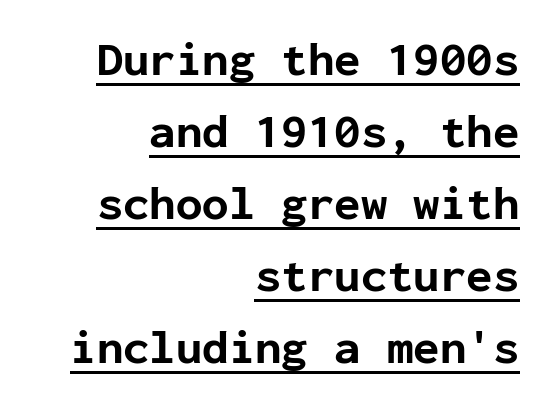
A typesetter would call this monospace, since all characters share one set width. Look at the bottom of the vertical strokes: they stop flat, with no serifs. The letters stand upright; this is a roman face. Caption: standard tracking, unaltered. On the weight axis this lands at bold, roughly 700.
